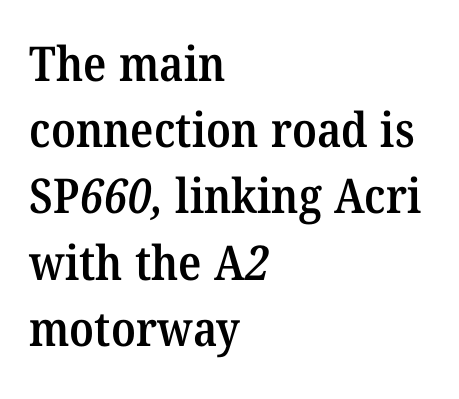
The passage shown has conventional tracking throughout. Bare-footed words on every line. Spacing verdict: proportional, widths tailored to each character. These lines sit exactly where default settings would place them. The type family on display is of the serif kind.
